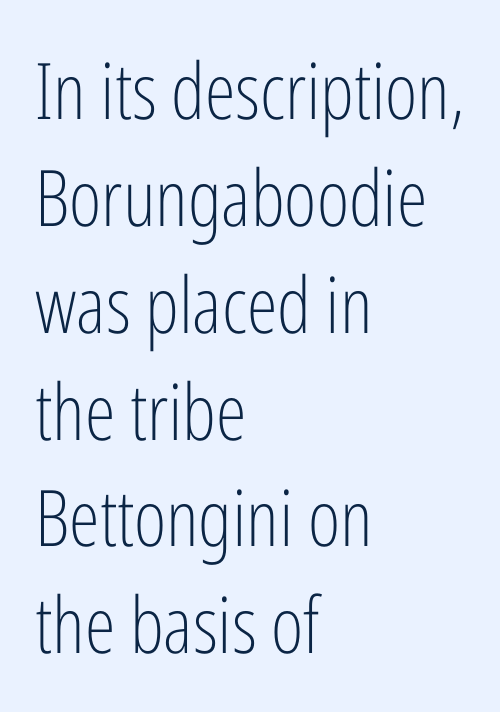
The image shows 78 px light, condensed sans-serif type, upright; set left-aligned, normal line spacing (1.37x), normal letter spacing, not underlined; low stroke contrast and a medium x-height.
